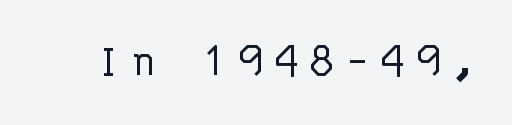
A typesetter would call this monospace, since all characters share one set width. Check where the strokes stop: nothing finishes them off — pure sans. The specimen omits any rule beneath the text block's lines. These lines were composed using upright roman letters.
